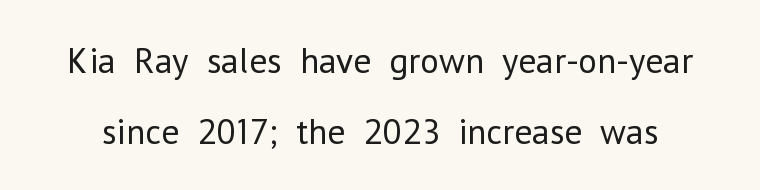
Q: Is the text bold? A: No.
Q: Is the text italic (slanted)? A: No, it is upright.
Q: Is the typeface a serif or a sans-serif typeface? A: Sans-serif.
Q: Is the text underlined? A: No.
Q: Is the spacing between letters normal or unusually wide? A: Normal.
Q: Is the spacing between lines tight, normal or loose? A: Loose.
Q: Width (condensed, normal, or wide)? A: Normal.
Q: Stroke contrast? A: Low.
Q: x-height? A: Medium.
Q: Monospaced? A: No.
